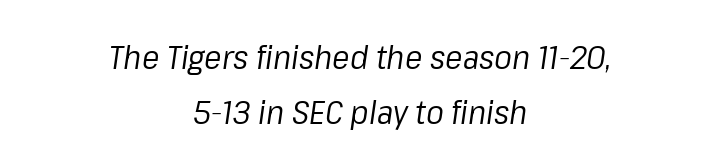
The image shows 33 px regular-weight type, italic (leaning right); set centered, normal line spacing (1.66x), normal letter spacing, not underlined; low stroke contrast and a medium x-height.
